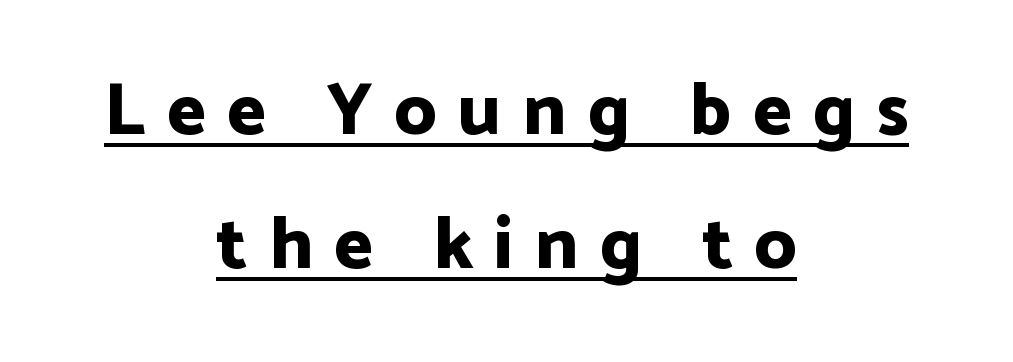
Quick note: not italic, upright. The passage shown is emphatically bold. Note the varied advance widths — an 'i' is clearly narrower than an 'm'. This rendering employs a face without finishing strokes, i.e., a sans-serif. Compared with a flush-left layout, this one balances lines on the center instead. Caption: expanded tracking, letters set apart.
